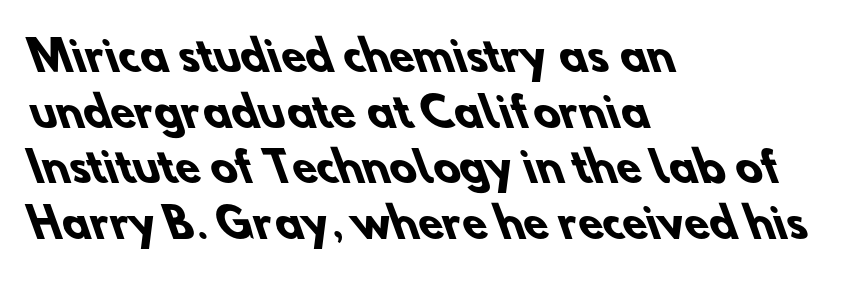
The passage shown is not underscored anywhere. Leading matches the norm, producing a regular column. Does extra space separate the letters? No, they use regular spacing. Varying glyph widths throughout — classic text-font behaviour.
